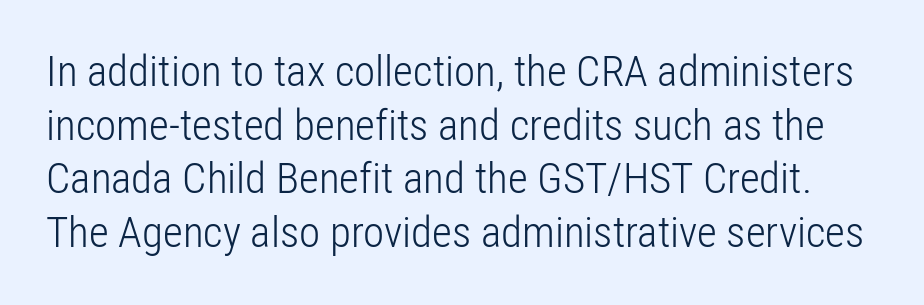
Q: Is the text bold? A: No.
Q: Is the text italic (slanted)? A: No, it is upright.
Q: Is the typeface a serif or a sans-serif typeface? A: Sans-serif.
Q: Is the text underlined? A: No.
Q: Is the spacing between letters normal or unusually wide? A: Normal.
Q: Is the spacing between lines tight, normal or loose? A: Normal.
Q: Width (condensed, normal, or wide)? A: Condensed.
Q: Stroke contrast? A: Low.
Q: x-height? A: Medium.
Q: Monospaced? A: No.
